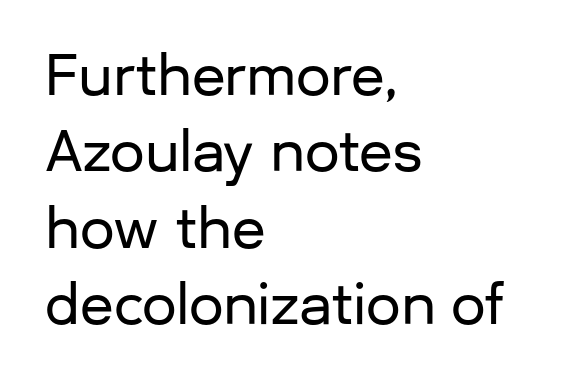
{"serif": "no", "italic": "no", "width": "normal", "stroke_contrast": "low", "x_height": "medium", "monospaced": "no", "underline": "no", "align": "left", "line_spacing": "normal", "line_spacing_ratio": 1.39, "letter_spacing": "normal", "letter_spacing_em": 0.0, "glyph_px": 55}
